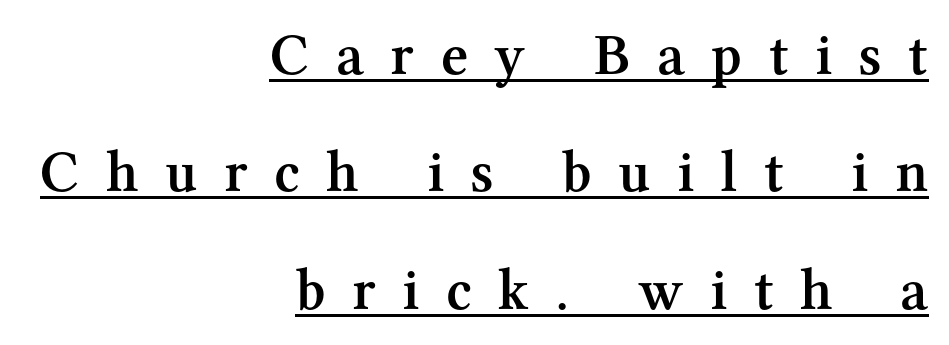
Q: Is the text bold? A: Semi-bold.
Q: Is the text italic (slanted)? A: No, it is upright.
Q: Is the typeface a serif or a sans-serif typeface? A: Serif.
Q: Is the text underlined? A: Yes.
Q: How is the paragraph aligned? A: Right-aligned.
Q: Is the spacing between letters normal or unusually wide? A: Unusually wide.
Q: Is the spacing between lines tight, normal or loose? A: Loose.
Q: Width (condensed, normal, or wide)? A: Normal.
Q: Stroke contrast? A: Medium.
Q: x-height? A: Medium.
Q: Monospaced? A: No.
